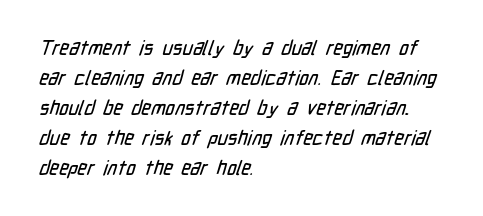
The image shows 20 px text type; set left-aligned, normal line spacing (1.5x), normal letter spacing, not underlined.
